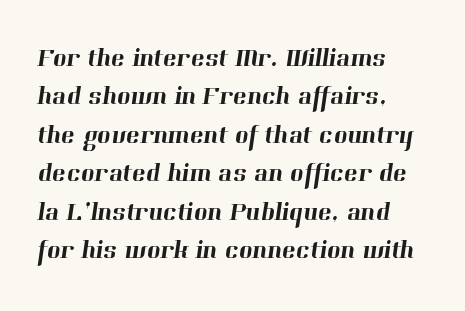
This rendering uses left alignment, leaving the right contour irregular. The zone under the glyphs is completely vacant. This block has exactly the height ordinary leading produces. You could call the tracking neutral — neither tight nor loose.
